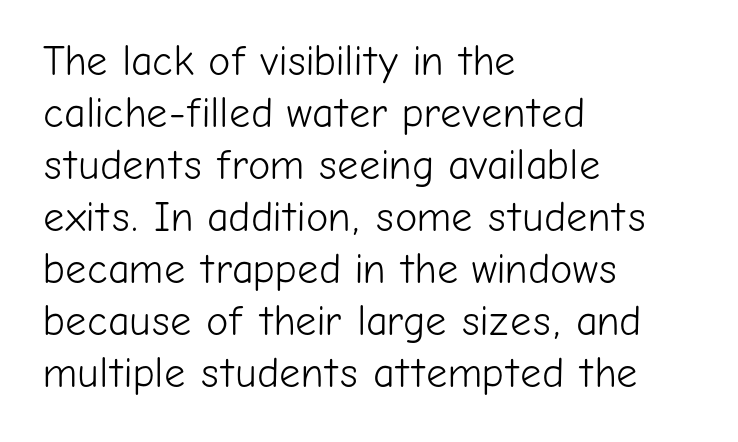
{"serif": "no", "italic": "no", "bold": "no", "weight": "light", "width": "normal", "stroke_contrast": "low", "x_height": "medium", "monospaced": "no", "underline": "no", "align": "left", "line_spacing_ratio": 1.24, "letter_spacing": "normal", "letter_spacing_em": 0.0, "glyph_px": 42}
